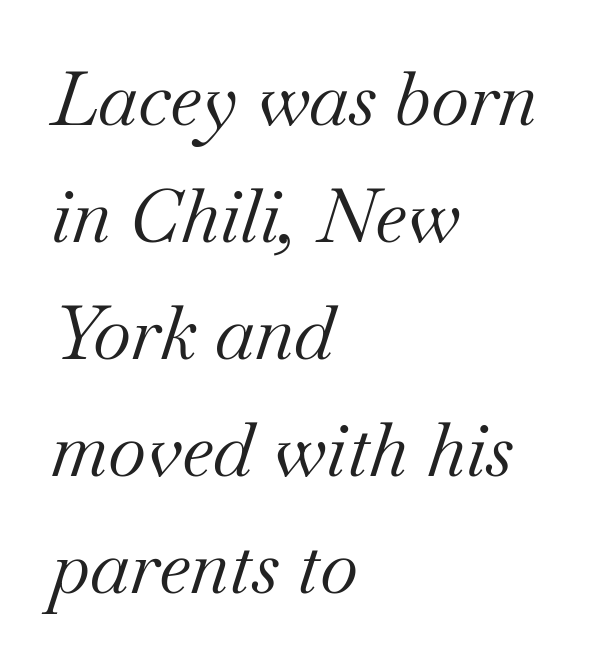
The image shows 74 px regular-weight serif type, italic (leaning right); set left-aligned, normal line spacing (1.58x), normal letter spacing, not underlined; medium stroke contrast and a small x-height.
